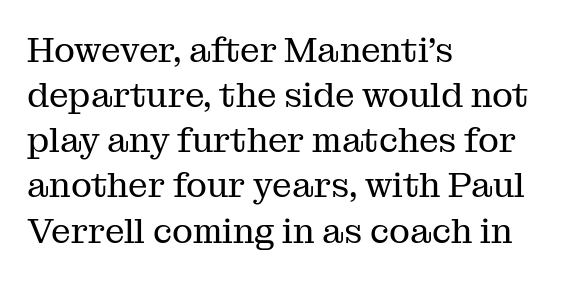
The image shows 35 px regular-weight serif type, upright; set left-aligned, normal line spacing (1.29x), normal letter spacing, not underlined; medium stroke contrast and a medium x-height.
